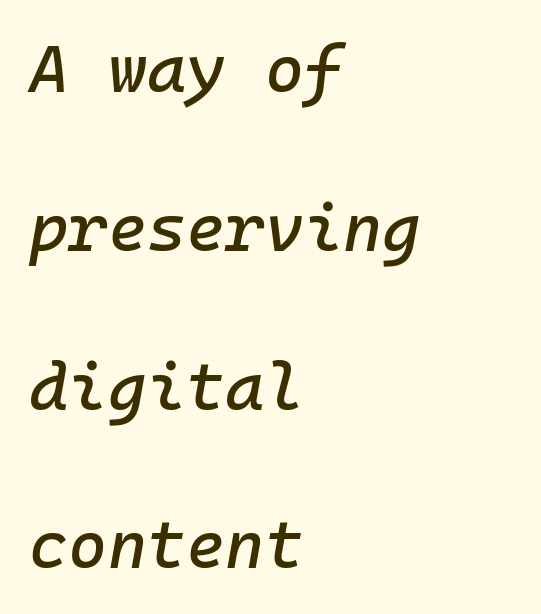
Q: Is the text italic (slanted)? A: Yes, it leans right by about 10 degrees.
Q: Is the text underlined? A: No.
Q: How is the paragraph aligned? A: Left-aligned.
Q: Is the spacing between letters normal or unusually wide? A: Normal.
Q: Is the spacing between lines tight, normal or loose? A: Loose.
Q: Width (condensed, normal, or wide)? A: Normal.
Q: Stroke contrast? A: Low.
Q: x-height? A: Medium.
Q: Monospaced? A: Yes.
